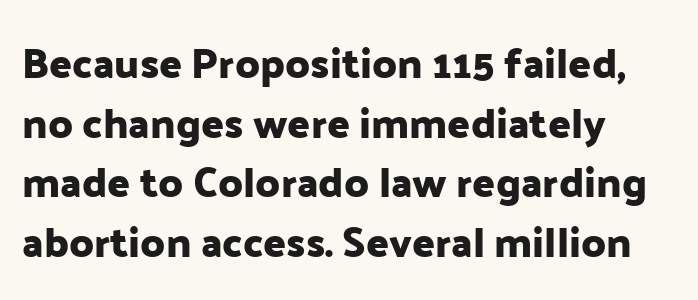
{"serif": "no", "italic": "no", "width": "normal", "stroke_contrast": "low", "x_height": "medium", "monospaced": "no", "underline": "no", "align": "left", "line_spacing": "normal", "line_spacing_ratio": 1.42, "letter_spacing": "normal", "letter_spacing_em": 0.0, "glyph_px": 42}
